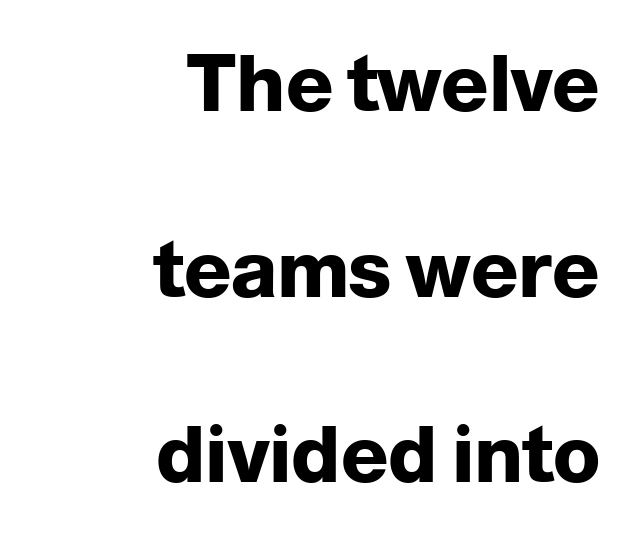
Nope, no serifs anywhere on these letters. Is there much room between lines? Yes — plenty of vertical air separates them. Think of a printed novel: that variable character pitch is what you see here. Is the type bold? Yes — the strokes are clearly thick and heavy. These lines stack with their right ends in a neat column. No italicization has been applied; the sample stays upright.
